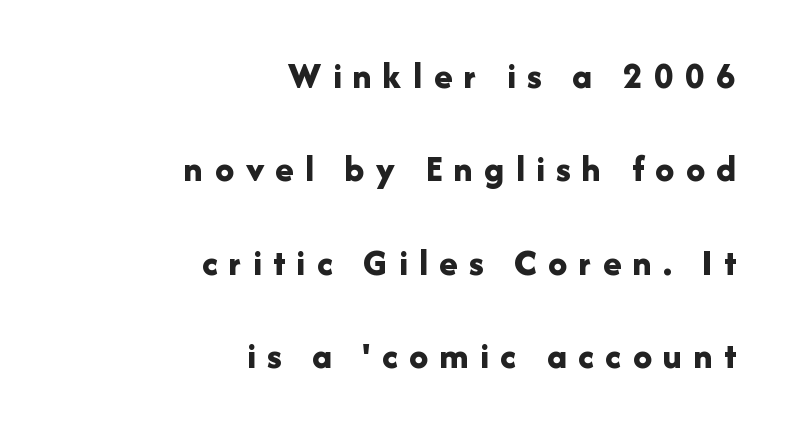
{"serif": "no", "italic": "no", "bold": "yes", "weight": "bold", "width": "normal", "stroke_contrast": "low", "x_height": "medium", "monospaced": "no", "underline": "no", "align": "right", "line_spacing": "loose", "line_spacing_ratio": 2.46, "letter_spacing": "wide", "letter_spacing_em": 0.3, "glyph_px": 38}
